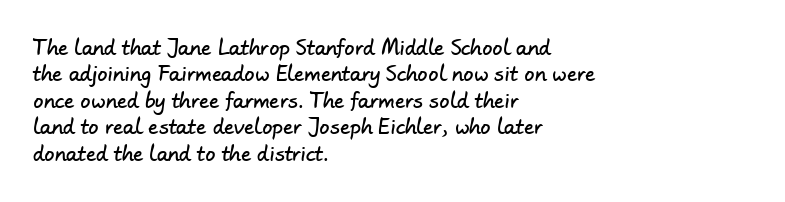
Q: Is the text underlined? A: No.
Q: How is the paragraph aligned? A: Left-aligned.
Q: Is the spacing between letters normal or unusually wide? A: Normal.
Q: Is the spacing between lines tight, normal or loose? A: Normal.
